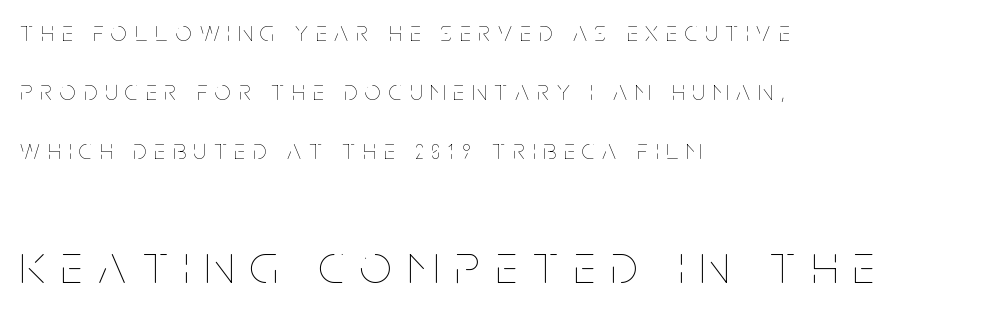
Q: Is the text bold? A: No.
Q: Is the text italic (slanted)? A: No, it is upright.
Q: Is the text underlined? A: No.
Q: How is the paragraph aligned? A: Left-aligned.
Q: Is the spacing between letters normal or unusually wide? A: Unusually wide.
Q: Is the spacing between lines tight, normal or loose? A: Loose.
Q: Which block of text is set in a larger size, the first (top) or the second (bottom)? A: The second (bottom) one.
Q: Width (condensed, normal, or wide)? A: Condensed.
Q: Stroke contrast? A: Low.
Q: x-height? A: Large.
Q: Monospaced? A: No.
